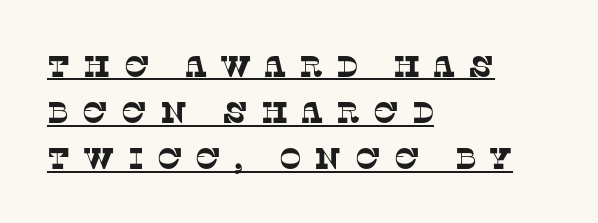
The image shows 30 px serif type; set left-aligned, normal line spacing (1.54x), unusually wide letter spacing (+0.43 em), underlined; low stroke contrast and a large x-height.
